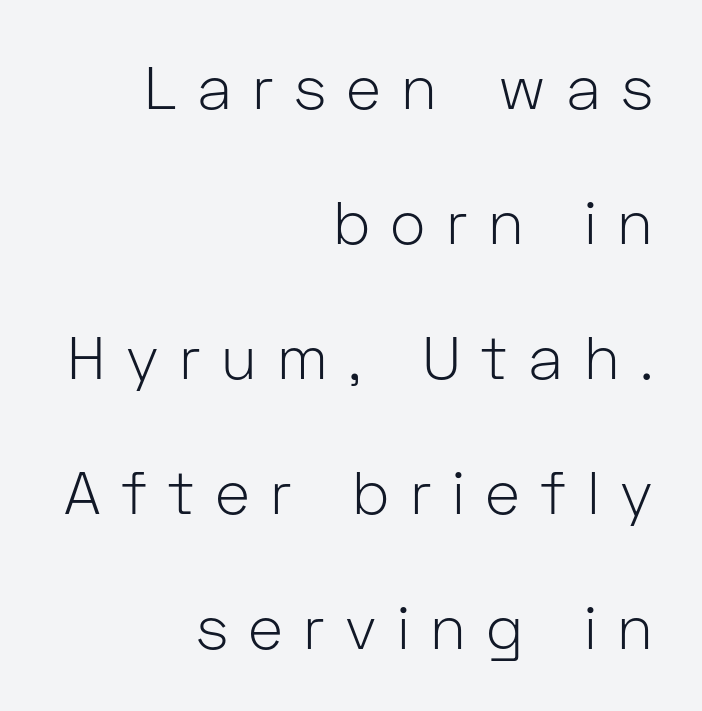
The face looks like a standard text weight, possibly lighter. Is this a sans? Yes — the strokes have no serifs. The horizontal fit of the characters is loose and conspicuously gappy. The letters stand upright; this is a roman face.
